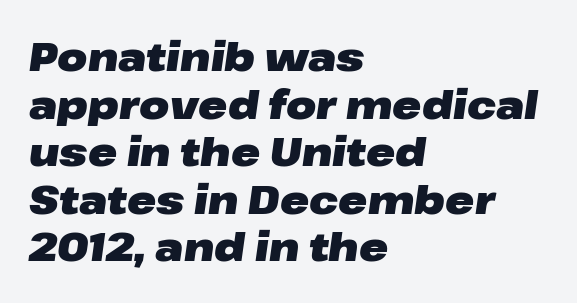
Q: Is the text bold? A: Yes.
Q: Is the text italic (slanted)? A: Yes, it leans right by about 8 degrees.
Q: Is the text underlined? A: No.
Q: How is the paragraph aligned? A: Left-aligned.
Q: Is the spacing between letters normal or unusually wide? A: Normal.
Q: Width (condensed, normal, or wide)? A: Wide.
Q: Stroke contrast? A: Low.
Q: x-height? A: Medium.
Q: Monospaced? A: No.
